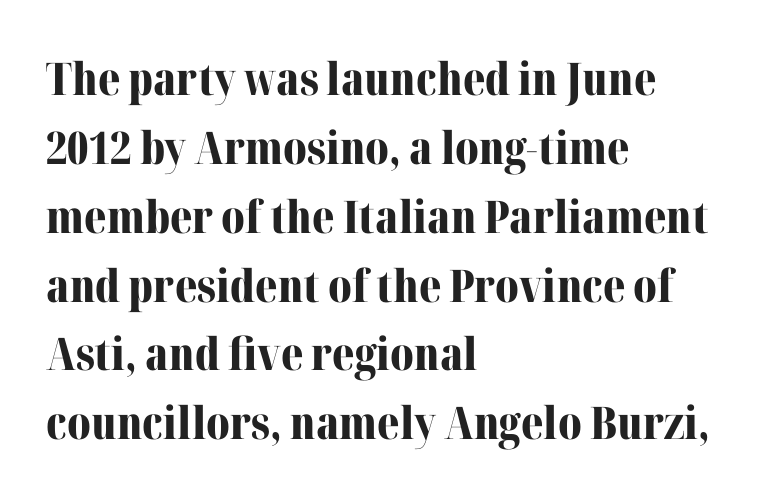
{"serif": "yes", "italic": "no", "bold": "yes", "weight": "bold", "width": "normal", "stroke_contrast": "medium", "x_height": "medium", "monospaced": "no", "underline": "no", "align": "left", "line_spacing": "normal", "line_spacing_ratio": 1.53, "letter_spacing": "normal", "letter_spacing_em": 0.0, "glyph_px": 45}
